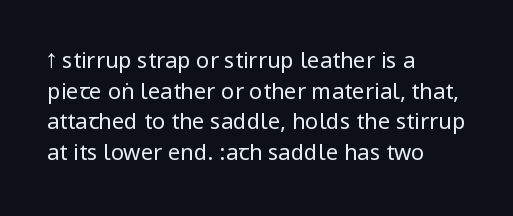
Here the glyphs are tracked normally, forming tight word shapes. This sample keeps an unexceptional amount of space between lines. Every character sits straight up, as roman type does. Each stroke keeps to a modest, everyday thickness or less. This rendering uses left alignment, leaving the right contour irregular. Descenders are the only things crossing below the line.
